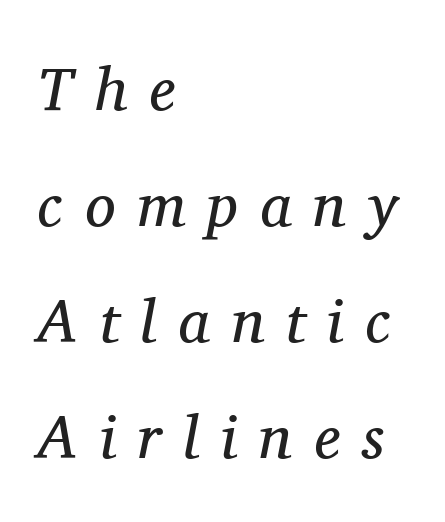
The foot of each line stays bare and open. When letters slant like this, we call the style italic. The space between consecutive lines is lavish. The rendering uses natural spacing where letterforms have individual widths. What stands out about the letter spacing? Its width — letters are far apart. Summary of weight: not heavy and not bold.
